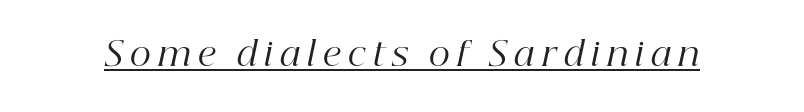
Do the characters align in a grid? No, the font is proportional. Font category for this specimen: serif. Substantial extra tracking has been applied to these lines. Beneath each row of characters lies a ruled line. Unbolded letterforms with no extra heft.
